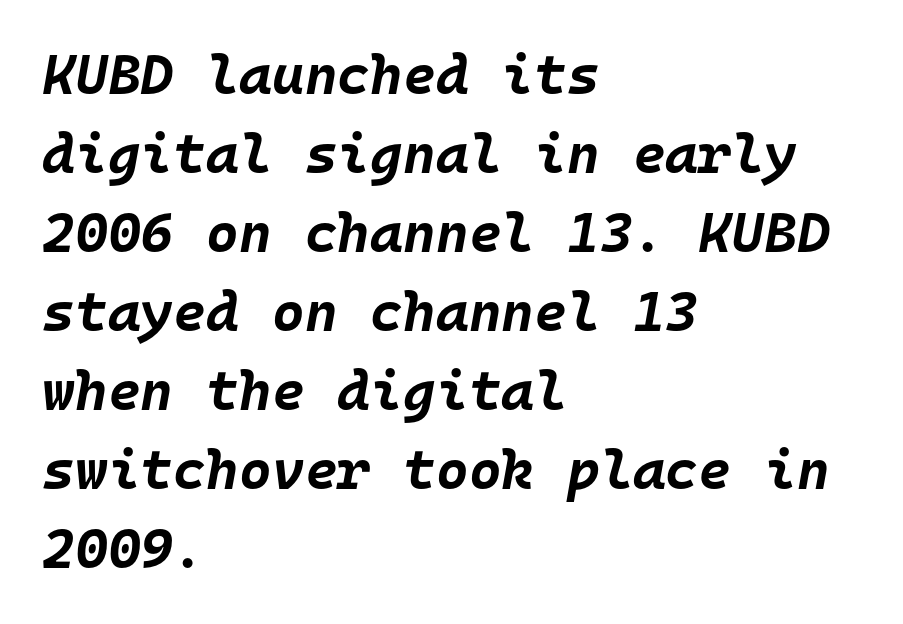
The image shows 56 px bold type, italic (leaning right), monospaced; set left-aligned, normal line spacing (1.41x), normal letter spacing, not underlined; low stroke contrast and a large x-height.
